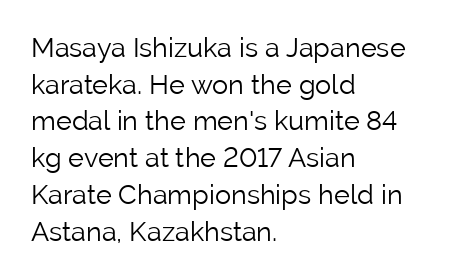
Reading down the block, your eye returns to a fixed left position each line. Do the letters lean? They stand straight. The strip under each line holds only bare page. Bold? No — there's no thickening of the strokes. Line spacing here is normal. Glyph-to-glyph distance matches everyday printed text.
